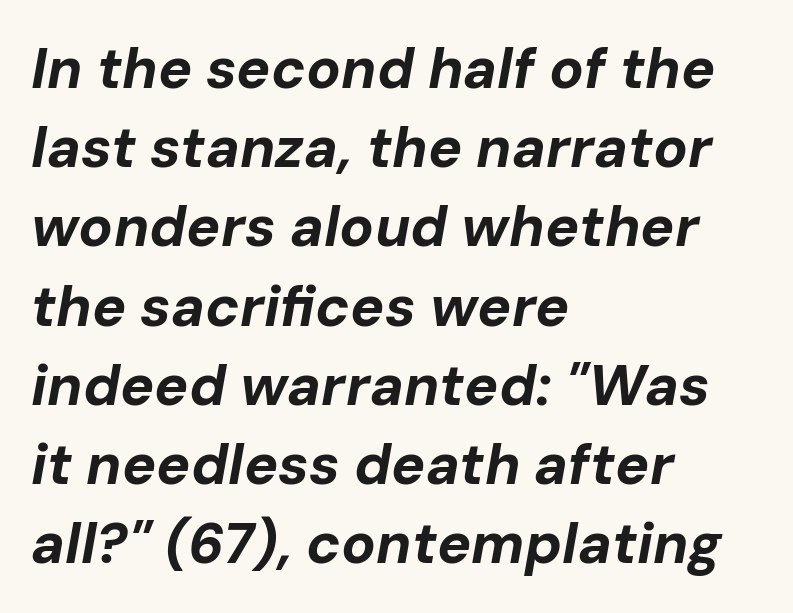
Q: Is the text bold? A: Yes.
Q: Is the text italic (slanted)? A: Yes, it leans right by about 10 degrees.
Q: Is the text underlined? A: No.
Q: How is the paragraph aligned? A: Left-aligned.
Q: Is the spacing between letters normal or unusually wide? A: Normal.
Q: Is the spacing between lines tight, normal or loose? A: Normal.
Q: Width (condensed, normal, or wide)? A: Normal.
Q: Stroke contrast? A: Low.
Q: x-height? A: Medium.
Q: Monospaced? A: No.
